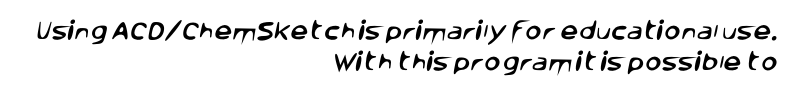
{"underline": "no", "align": "right", "line_spacing": "normal", "line_spacing_ratio": 1.55, "letter_spacing": "normal", "letter_spacing_em": 0.0, "glyph_px": 20}
